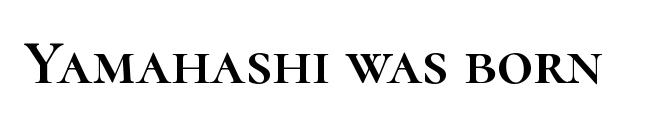
{"italic": "no", "width": "normal", "stroke_contrast": "high", "x_height": "medium", "monospaced": "no", "underline": "no", "letter_spacing": "normal", "letter_spacing_em": 0.0, "glyph_px": 63}
